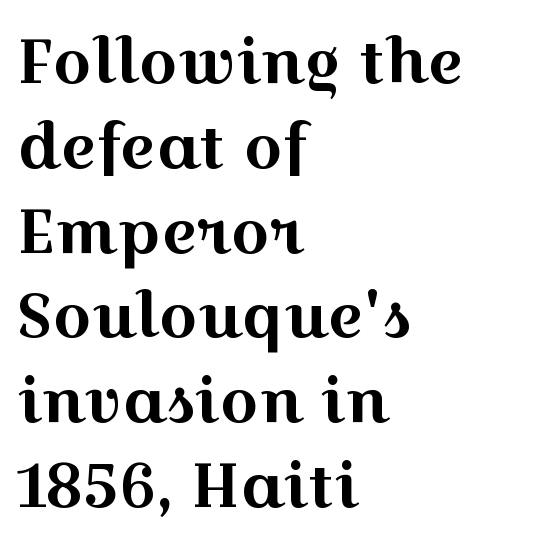
{"serif": "yes", "italic": "no", "width": "wide", "x_height": "medium", "monospaced": "no", "underline": "no", "align": "left", "line_spacing": "normal", "line_spacing_ratio": 1.39, "letter_spacing": "normal", "letter_spacing_em": 0.0, "glyph_px": 61}
